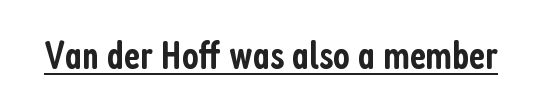
Quick note: underline on. The lettering holds an erect, upright posture throughout. The text was rendered using a sans face with plain stroke endings. Looks like regular typesetting: each glyph gets only the width it needs.
